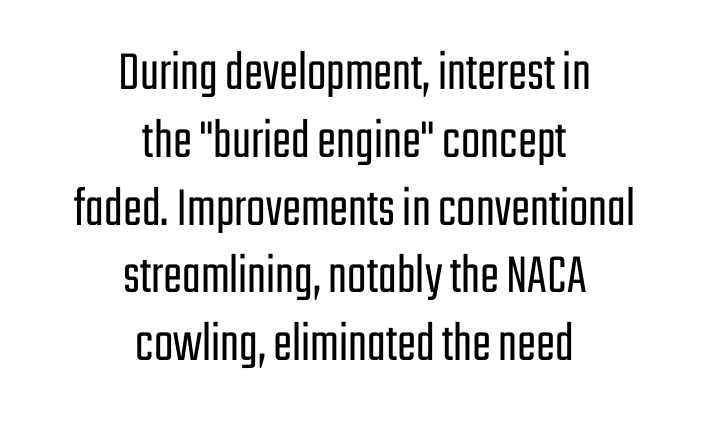
The image shows 57 px light, condensed sans-serif type, upright; set centered, line spacing 1.19x, normal letter spacing, not underlined; low stroke contrast and a medium x-height.
